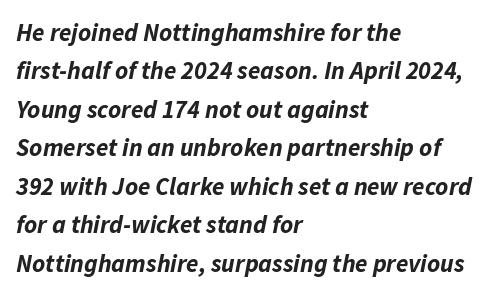
The image shows 25 px bold type, italic (leaning right); set left-aligned, normal line spacing (1.54x), normal letter spacing, not underlined.
